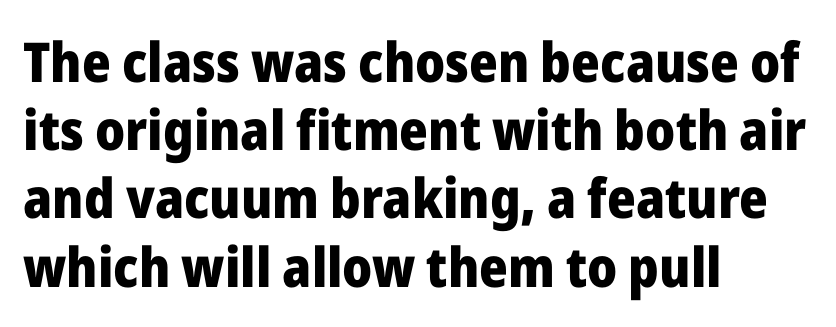
Q: Is the text bold? A: Yes.
Q: Is the text italic (slanted)? A: No, it is upright.
Q: Is the typeface a serif or a sans-serif typeface? A: Sans-serif.
Q: Is the text underlined? A: No.
Q: How is the paragraph aligned? A: Left-aligned.
Q: Is the spacing between letters normal or unusually wide? A: Normal.
Q: Width (condensed, normal, or wide)? A: Normal.
Q: Stroke contrast? A: Low.
Q: x-height? A: Medium.
Q: Monospaced? A: No.
